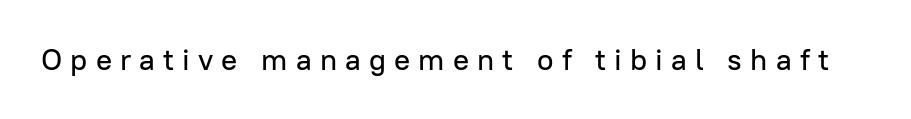
The image shows 30 px sans-serif type, upright; set unusually wide letter spacing (+0.27 em), not underlined; low stroke contrast and a medium x-height.
